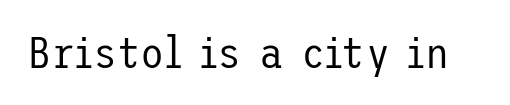
Q: Is the text bold? A: No.
Q: Is the text italic (slanted)? A: No, it is upright.
Q: Is the typeface a serif or a sans-serif typeface? A: Sans-serif.
Q: Is the text underlined? A: No.
Q: Is the spacing between letters normal or unusually wide? A: Normal.
Q: Width (condensed, normal, or wide)? A: Normal.
Q: Stroke contrast? A: Low.
Q: x-height? A: Medium.
